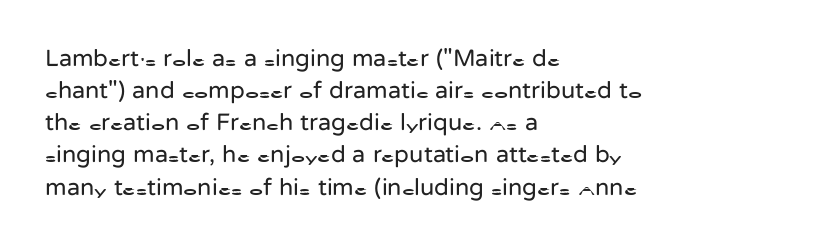
The strip under each line holds only bare page. You could call the tracking neutral — neither tight nor loose. Where is the straight margin? On the left. Upright lettering throughout. The weight tops out at a normal text grade.
